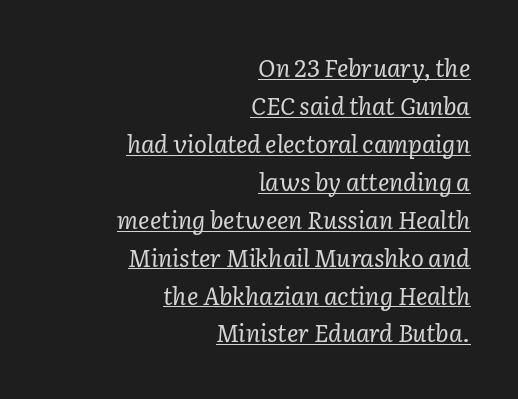
Characters follow at the spacing the type designer built in. The face used here appears with an underline applied. One glance says typical: line gaps are just what's usual. Stroke mass is kept to a normal reading level or below.
